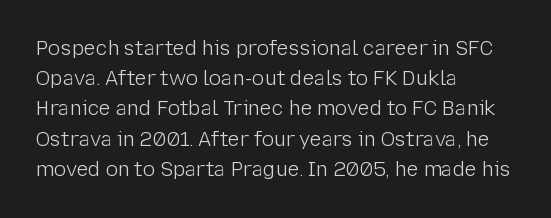
{"italic": "no", "bold": "no", "underline": "no", "align": "left", "line_spacing": "normal", "line_spacing_ratio": 1.51, "letter_spacing": "normal", "letter_spacing_em": 0.0, "glyph_px": 20}
